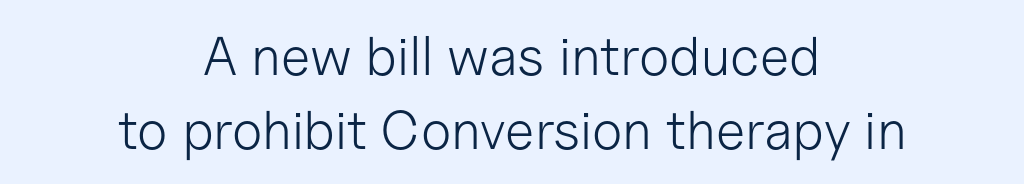
{"serif": "no", "italic": "no", "bold": "no", "weight": "light", "width": "normal", "stroke_contrast": "low", "x_height": "medium", "monospaced": "no", "underline": "no", "align": "center", "line_spacing": "normal", "line_spacing_ratio": 1.35, "letter_spacing": "normal", "letter_spacing_em": 0.0, "glyph_px": 55}
